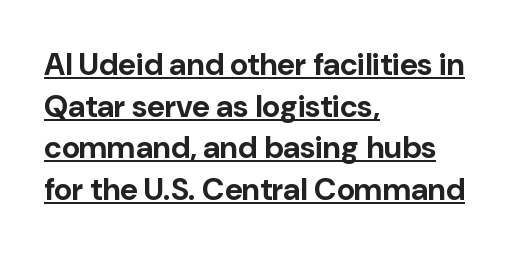
Q: Is the text bold? A: Yes.
Q: Is the text italic (slanted)? A: No, it is upright.
Q: Is the typeface a serif or a sans-serif typeface? A: Sans-serif.
Q: Is the text underlined? A: Yes.
Q: How is the paragraph aligned? A: Left-aligned.
Q: Is the spacing between letters normal or unusually wide? A: Normal.
Q: Is the spacing between lines tight, normal or loose? A: Normal.
Q: Width (condensed, normal, or wide)? A: Normal.
Q: Stroke contrast? A: Low.
Q: x-height? A: Medium.
Q: Monospaced? A: No.
